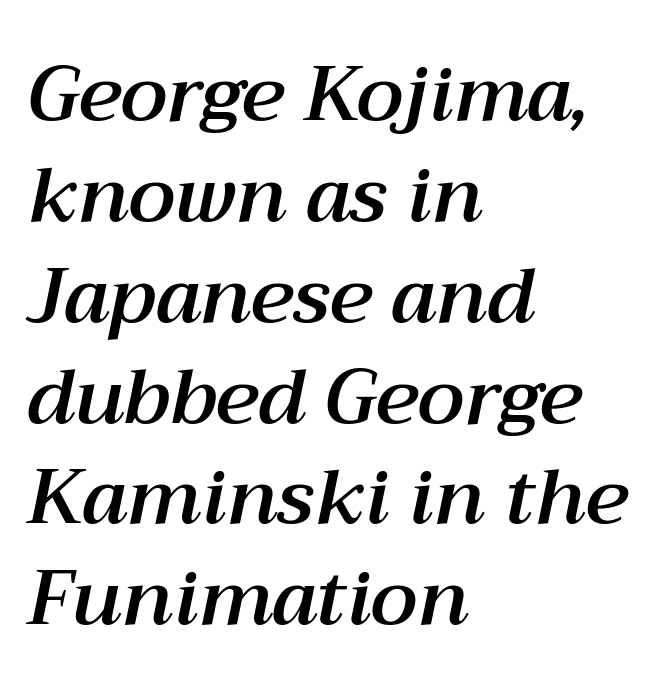
Q: Is the text italic (slanted)? A: Yes, it leans right by about 12 degrees.
Q: Is the text underlined? A: No.
Q: How is the paragraph aligned? A: Left-aligned.
Q: Is the spacing between letters normal or unusually wide? A: Normal.
Q: Is the spacing between lines tight, normal or loose? A: Normal.
Q: Width (condensed, normal, or wide)? A: Normal.
Q: Stroke contrast? A: Medium.
Q: x-height? A: Medium.
Q: Monospaced? A: No.
